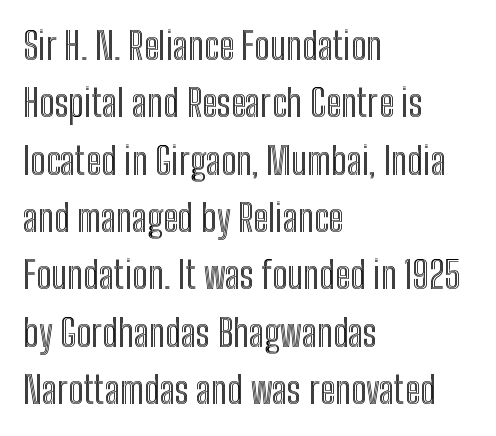
The image shows 37 px condensed type, upright; set left-aligned, normal line spacing (1.55x), normal letter spacing, not underlined; a medium x-height.
